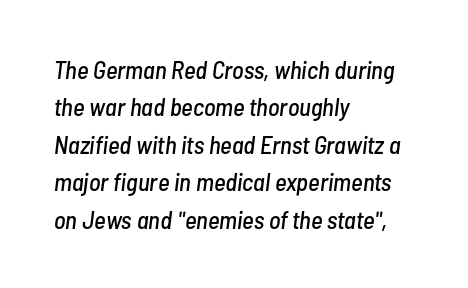
{"italic": "yes", "lean": "right", "slant_degrees": 7, "underline": "no", "align": "left", "line_spacing": "normal", "line_spacing_ratio": 1.5, "letter_spacing": "normal", "letter_spacing_em": 0.0, "glyph_px": 25}
